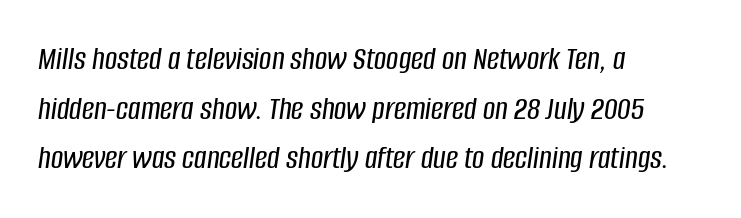
The image shows 34 px condensed type, italic (leaning right); set left-aligned, normal line spacing (1.46x), normal letter spacing, not underlined; low stroke contrast and a large x-height.
